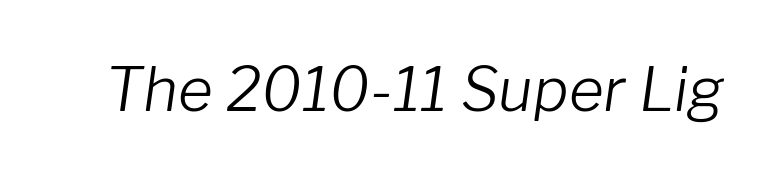
{"italic": "yes", "lean": "right", "slant_degrees": 8, "bold": "no", "weight": "light", "width": "normal", "stroke_contrast": "low", "x_height": "medium", "monospaced": "no", "underline": "no", "letter_spacing": "normal", "letter_spacing_em": 0.0, "glyph_px": 60}
